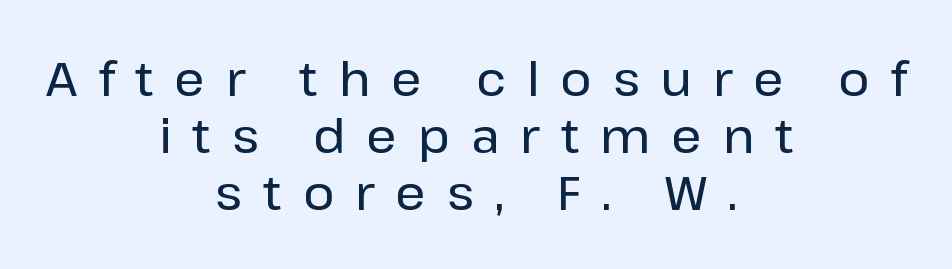
Q: Is the text italic (slanted)? A: No, it is upright.
Q: Is the typeface a serif or a sans-serif typeface? A: Sans-serif.
Q: Is the text underlined? A: No.
Q: How is the paragraph aligned? A: Centered.
Q: Is the spacing between letters normal or unusually wide? A: Unusually wide.
Q: Width (condensed, normal, or wide)? A: Normal.
Q: Stroke contrast? A: Low.
Q: x-height? A: Medium.
Q: Monospaced? A: No.
